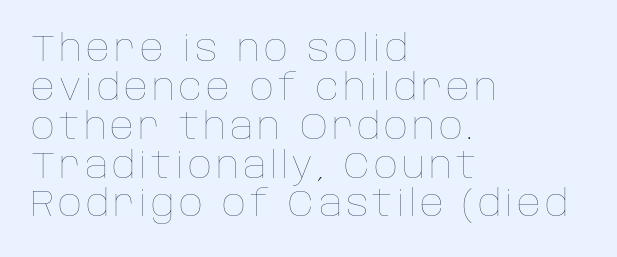
The image shows 37 px thin type, upright; set left-aligned, tight line spacing (1.05x), not underlined; low stroke contrast and a large x-height.
